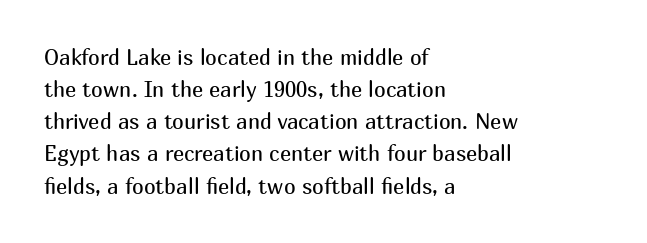
Q: Is the text bold? A: No.
Q: Is the text italic (slanted)? A: No, it is upright.
Q: Is the text underlined? A: No.
Q: How is the paragraph aligned? A: Left-aligned.
Q: Is the spacing between letters normal or unusually wide? A: Normal.
Q: Is the spacing between lines tight, normal or loose? A: Normal.
